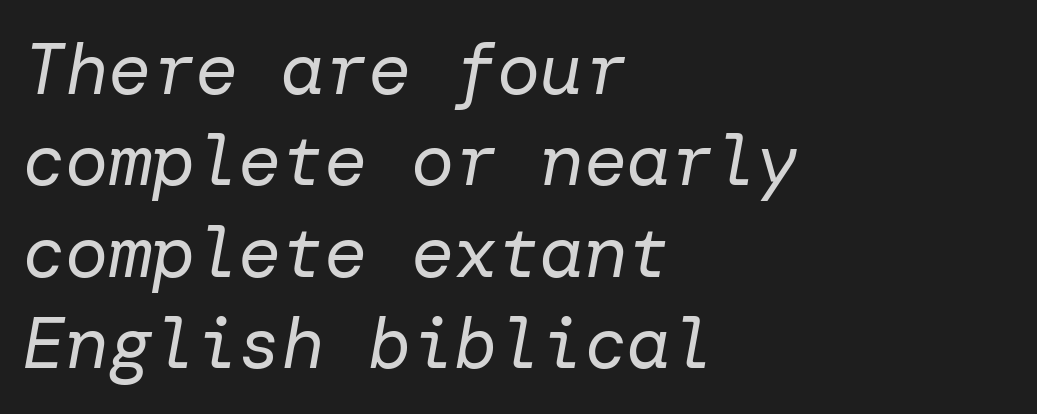
The image shows 72 px regular-weight type, italic (leaning right); set left-aligned, normal line spacing (1.27x), normal letter spacing, not underlined; low stroke contrast and a medium x-height.
